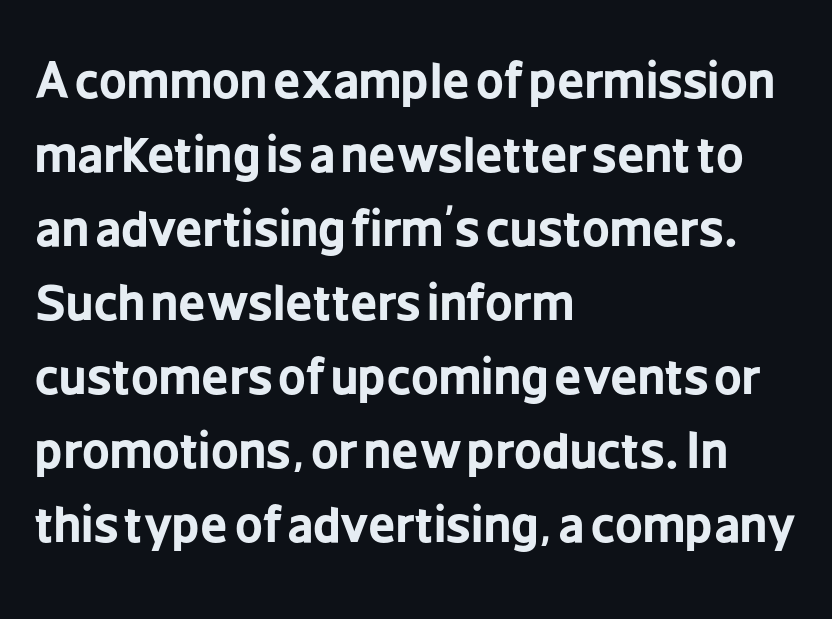
{"serif": "no", "italic": "no", "bold": "yes", "weight": "bold", "width": "condensed", "stroke_contrast": "low", "x_height": "medium", "monospaced": "no", "underline": "no", "align": "left", "line_spacing": "normal", "line_spacing_ratio": 1.54, "letter_spacing": "normal", "letter_spacing_em": 0.0, "glyph_px": 48}
